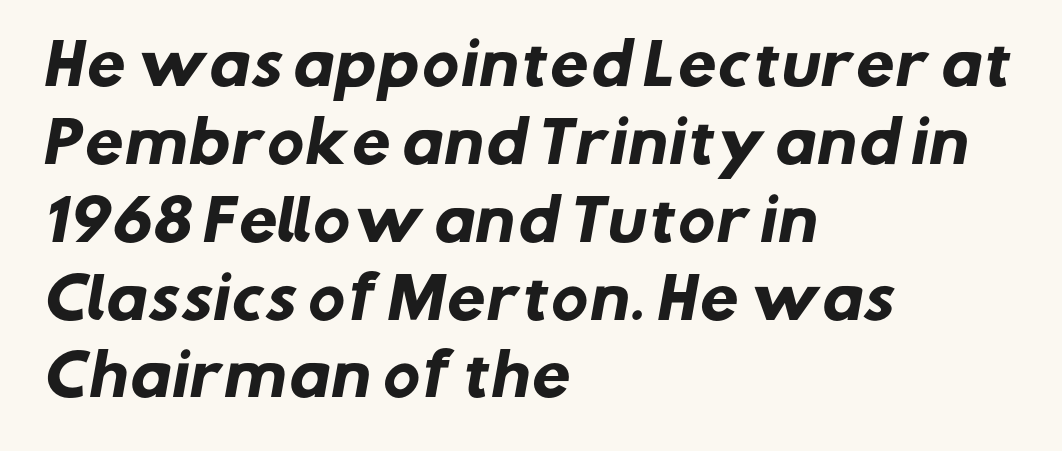
Q: Is the text bold? A: Yes.
Q: Is the typeface a serif or a sans-serif typeface? A: Sans-serif.
Q: Is the text underlined? A: No.
Q: How is the paragraph aligned? A: Left-aligned.
Q: Is the spacing between letters normal or unusually wide? A: Normal.
Q: Is the spacing between lines tight, normal or loose? A: Normal.
Q: Width (condensed, normal, or wide)? A: Normal.
Q: Stroke contrast? A: Low.
Q: x-height? A: Medium.
Q: Monospaced? A: No.
